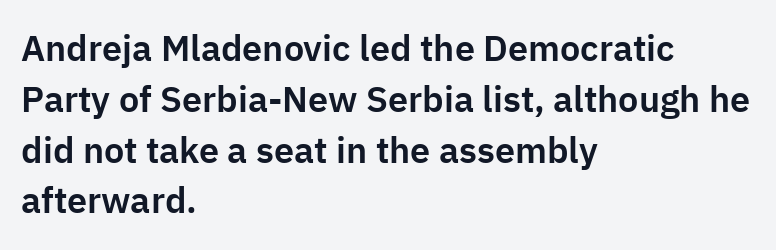
Q: Is the text italic (slanted)? A: No, it is upright.
Q: Is the typeface a serif or a sans-serif typeface? A: Sans-serif.
Q: Is the text underlined? A: No.
Q: How is the paragraph aligned? A: Left-aligned.
Q: Is the spacing between letters normal or unusually wide? A: Normal.
Q: Is the spacing between lines tight, normal or loose? A: Normal.
Q: Width (condensed, normal, or wide)? A: Normal.
Q: Stroke contrast? A: Low.
Q: x-height? A: Medium.
Q: Monospaced? A: No.
